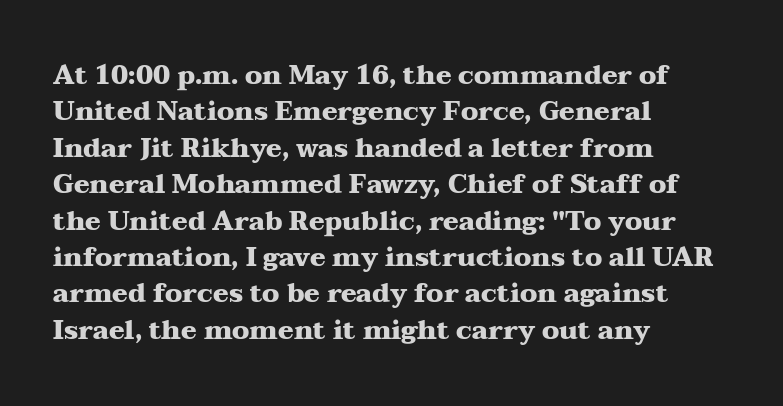
Q: Is the text bold? A: Yes.
Q: Is the text italic (slanted)? A: No, it is upright.
Q: Is the text underlined? A: No.
Q: How is the paragraph aligned? A: Left-aligned.
Q: Is the spacing between letters normal or unusually wide? A: Normal.
Q: Is the spacing between lines tight, normal or loose? A: Normal.
